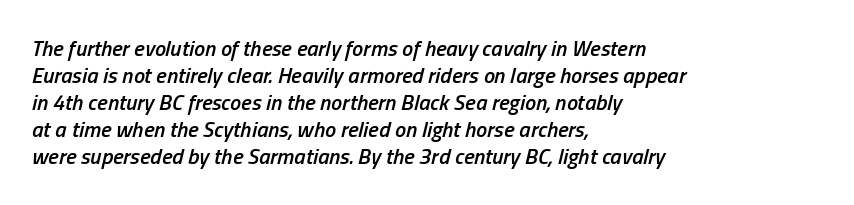
The image shows 22 px text type, italic (leaning right); set left-aligned, line spacing 1.23x, normal letter spacing, not underlined.
